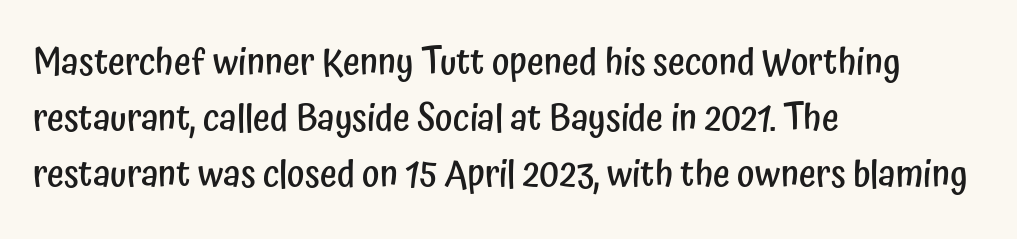
Students, this is semibold: more ink than regular, less than bold. Here the designer chose a conventional face with non-uniform glyph widths. The typesetter chose a ragged-right arrangement here. Leading matches the norm, producing a regular column. If you drew a line through each stem, it would be perfectly vertical.
